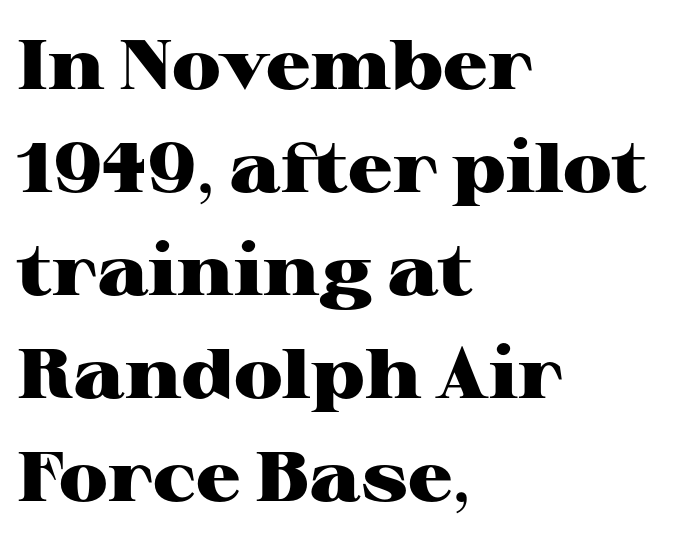
The image shows 70 px heavy, wide serif type, upright; set left-aligned, normal line spacing (1.47x), normal letter spacing, not underlined; high stroke contrast and a medium x-height.
